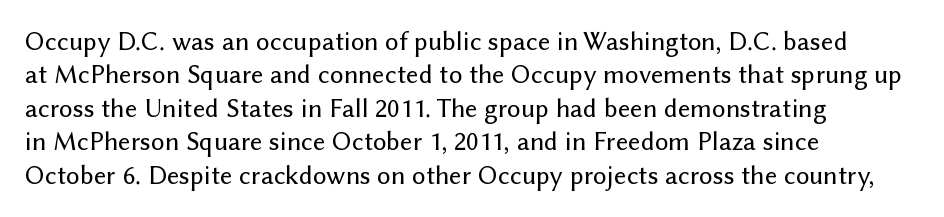
The specimen reads as upright at a glance. The words here are not underlined. Horizontal alignment here is leftward, the default for most running prose. The gaps between neighbouring characters are ordinary and unremarkable.
